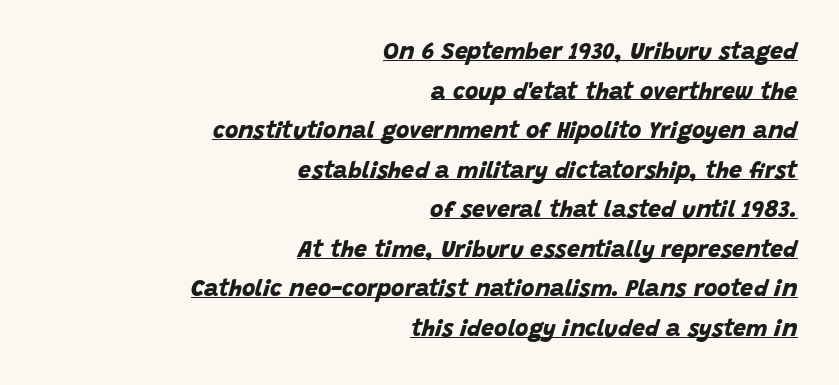
Q: Is the text bold? A: Yes.
Q: Is the text underlined? A: Yes.
Q: How is the paragraph aligned? A: Right-aligned.
Q: Is the spacing between letters normal or unusually wide? A: Normal.
